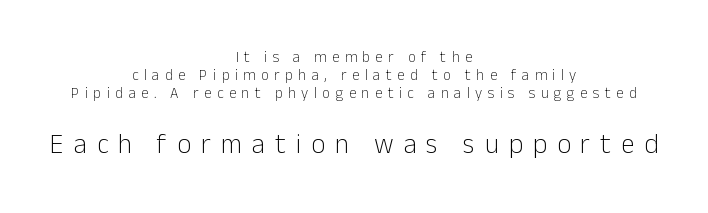
The image shows 27 px text type, upright; set centered, line spacing 1.2x, unusually wide letter spacing (+0.37 em), not underlined; the second (bottom) block is 1.8x larger.
